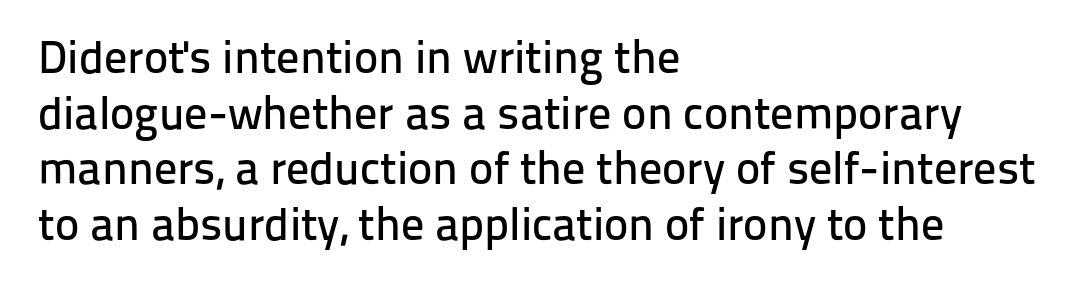
The image shows 46 px sans-serif type, upright; set left-aligned, line spacing 1.21x, normal letter spacing, not underlined; low stroke contrast and a medium x-height.
